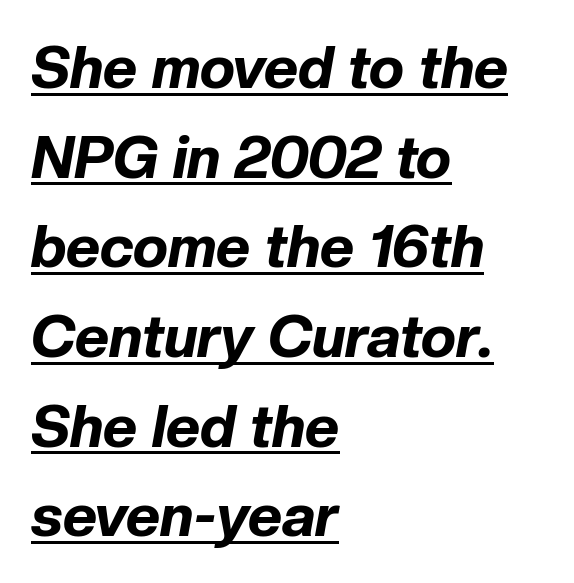
Q: Is the text bold? A: Yes.
Q: Is the text italic (slanted)? A: Yes, it leans right by about 10 degrees.
Q: Is the text underlined? A: Yes.
Q: How is the paragraph aligned? A: Left-aligned.
Q: Is the spacing between letters normal or unusually wide? A: Normal.
Q: Is the spacing between lines tight, normal or loose? A: Normal.
Q: Width (condensed, normal, or wide)? A: Normal.
Q: Stroke contrast? A: Low.
Q: x-height? A: Medium.
Q: Monospaced? A: No.
